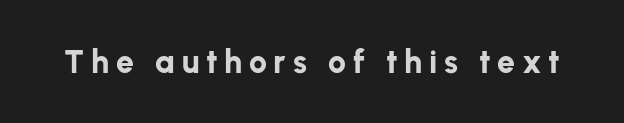
The image shows 32 px bold sans-serif type, upright; set unusually wide letter spacing (+0.21 em), not underlined; low stroke contrast and a medium x-height.
